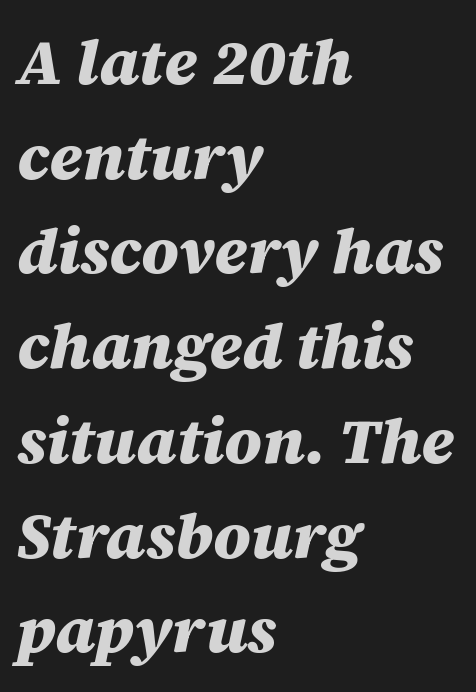
{"italic": "yes", "lean": "right", "slant_degrees": 12, "bold": "yes", "weight": "heavy", "width": "normal", "stroke_contrast": "medium", "x_height": "large", "monospaced": "no", "underline": "no", "align": "left", "line_spacing": "normal", "line_spacing_ratio": 1.48, "letter_spacing": "normal", "letter_spacing_em": 0.0, "glyph_px": 64}
